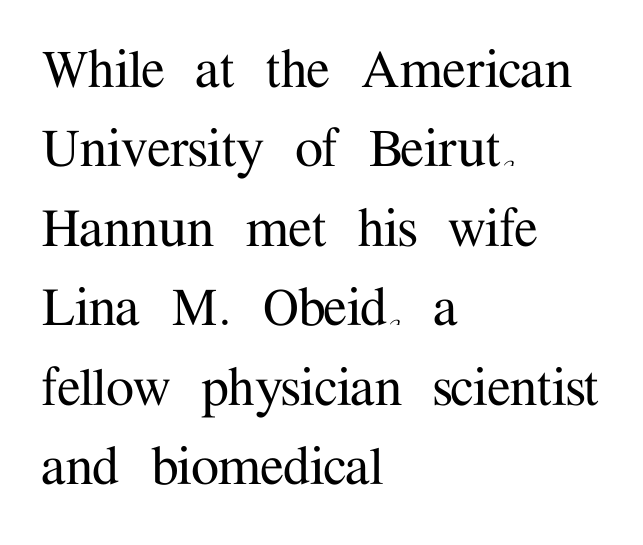
{"serif": "yes", "italic": "no", "width": "normal", "stroke_contrast": "medium", "x_height": "medium", "monospaced": "no", "underline": "no", "align": "left", "line_spacing": "normal", "line_spacing_ratio": 1.26, "letter_spacing": "normal", "letter_spacing_em": 0.0, "glyph_px": 63}
